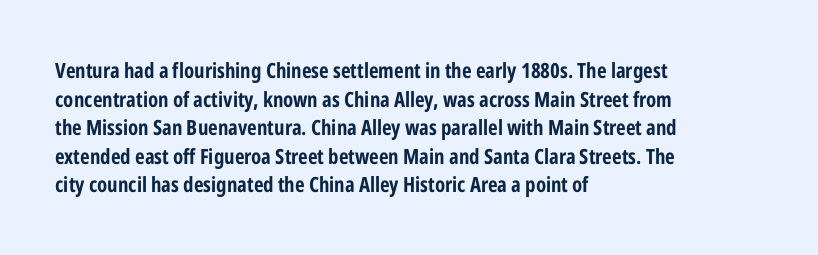
{"italic": "no", "bold": "yes", "underline": "no", "align": "left", "line_spacing": "normal", "line_spacing_ratio": 1.36, "letter_spacing": "normal", "letter_spacing_em": 0.0, "glyph_px": 21}
